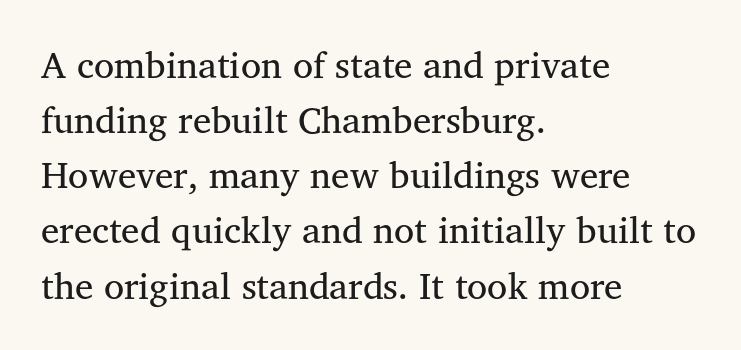
Q: Is the text bold? A: No.
Q: Is the text italic (slanted)? A: No, it is upright.
Q: Is the typeface a serif or a sans-serif typeface? A: Serif.
Q: Is the text underlined? A: No.
Q: How is the paragraph aligned? A: Left-aligned.
Q: Is the spacing between letters normal or unusually wide? A: Normal.
Q: Is the spacing between lines tight, normal or loose? A: Normal.
Q: Width (condensed, normal, or wide)? A: Normal.
Q: Stroke contrast? A: Medium.
Q: x-height? A: Medium.
Q: Monospaced? A: No.
